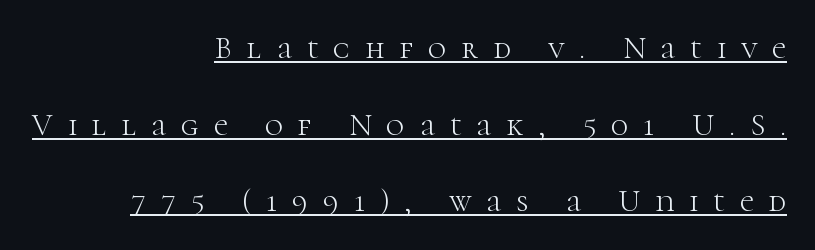
{"serif": "yes", "italic": "no", "bold": "no", "weight": "light", "width": "normal", "stroke_contrast": "high", "x_height": "medium", "monospaced": "no", "underline": "yes", "align": "right", "line_spacing": "loose", "line_spacing_ratio": 2.47, "letter_spacing": "wide", "letter_spacing_em": 0.49, "glyph_px": 31}
